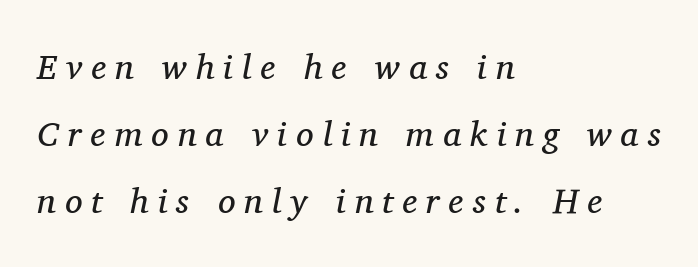
{"serif": "yes", "italic": "yes", "lean": "right", "slant_degrees": 11, "bold": "no", "weight": "regular", "width": "normal", "stroke_contrast": "medium", "x_height": "medium", "monospaced": "no", "underline": "no", "align": "left", "line_spacing": "loose", "line_spacing_ratio": 1.92, "letter_spacing": "wide", "letter_spacing_em": 0.26, "glyph_px": 35}
